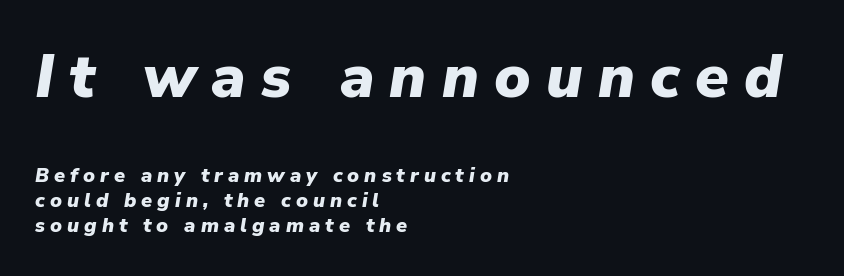
Q: Is the text bold? A: Yes.
Q: Is the text italic (slanted)? A: Yes, it leans right by about 9 degrees.
Q: Is the text underlined? A: No.
Q: How is the paragraph aligned? A: Left-aligned.
Q: Is the spacing between letters normal or unusually wide? A: Unusually wide.
Q: Is the spacing between lines tight, normal or loose? A: Normal.
Q: Which block of text is set in a larger size, the first (top) or the second (bottom)? A: The first (top) one.
Q: Width (condensed, normal, or wide)? A: Normal.
Q: Stroke contrast? A: Low.
Q: x-height? A: Medium.
Q: Monospaced? A: No.
